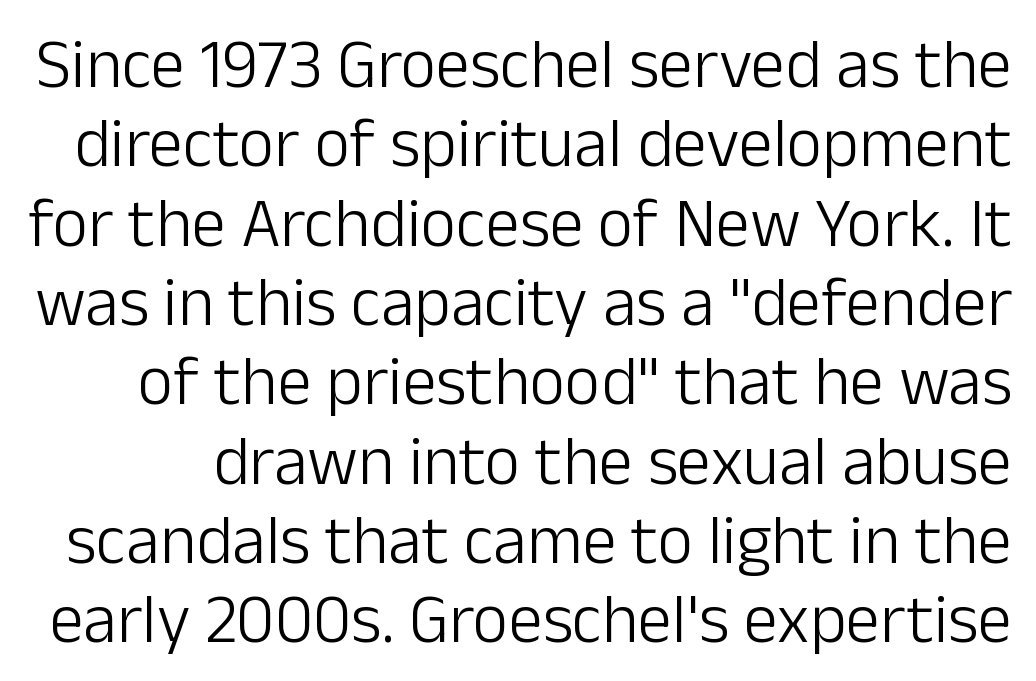
The image shows 69 px light sans-serif type, upright; set tight line spacing (1.15x), normal letter spacing, not underlined; low stroke contrast and a medium x-height.
